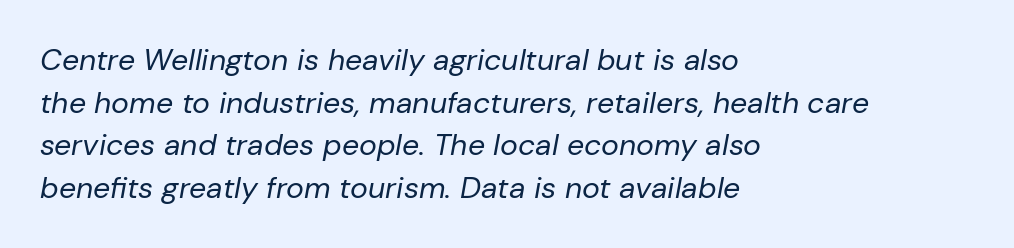
{"italic": "yes", "lean": "right", "slant_degrees": 10, "bold": "no", "weight": "regular", "width": "normal", "stroke_contrast": "low", "x_height": "medium", "monospaced": "no", "underline": "no", "align": "left", "line_spacing": "normal", "line_spacing_ratio": 1.42, "letter_spacing": "normal", "letter_spacing_em": 0.0, "glyph_px": 30}
